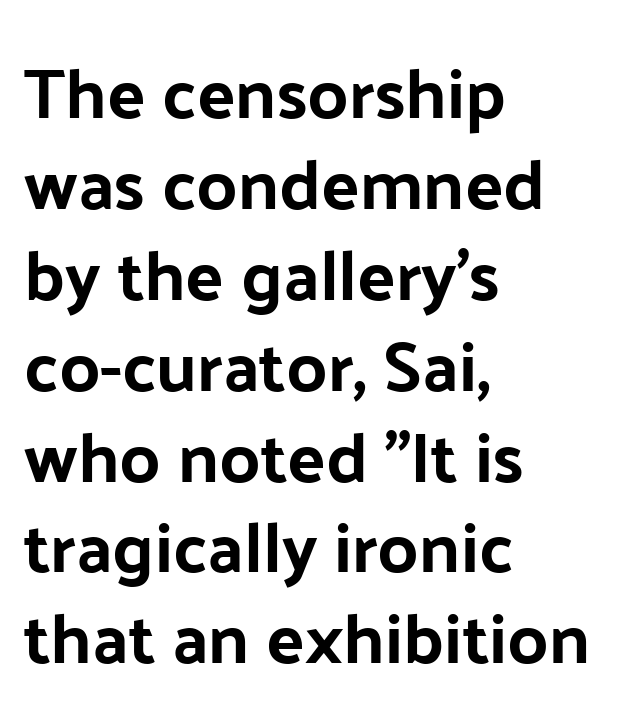
The image shows 71 px bold sans-serif type, upright; set left-aligned, normal line spacing (1.28x), normal letter spacing, not underlined; low stroke contrast and a medium x-height.
